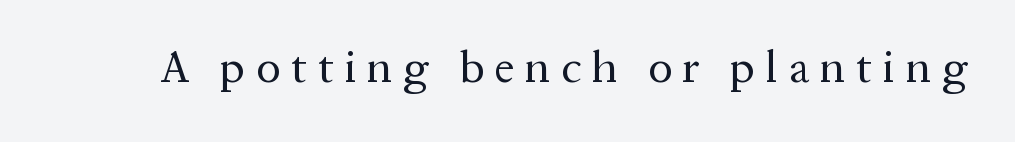
{"serif": "yes", "italic": "no", "bold": "no", "weight": "regular", "width": "normal", "stroke_contrast": "medium", "x_height": "medium", "monospaced": "no", "underline": "no", "letter_spacing": "wide", "letter_spacing_em": 0.24, "glyph_px": 45}
